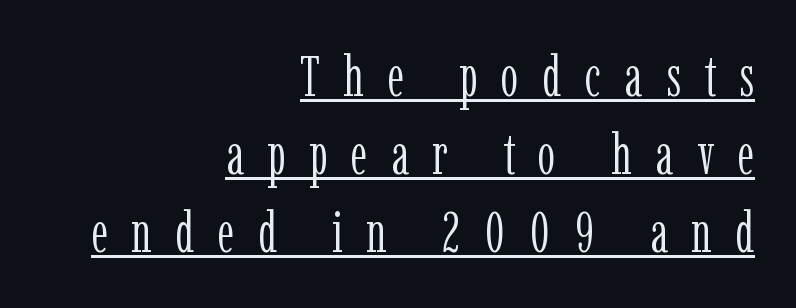
Q: Is the text bold? A: No.
Q: Is the text italic (slanted)? A: No, it is upright.
Q: Is the typeface a serif or a sans-serif typeface? A: Serif.
Q: Is the text underlined? A: Yes.
Q: How is the paragraph aligned? A: Right-aligned.
Q: Is the spacing between letters normal or unusually wide? A: Unusually wide.
Q: Is the spacing between lines tight, normal or loose? A: Normal.
Q: Width (condensed, normal, or wide)? A: Condensed.
Q: Stroke contrast? A: Low.
Q: x-height? A: Medium.
Q: Monospaced? A: No.
